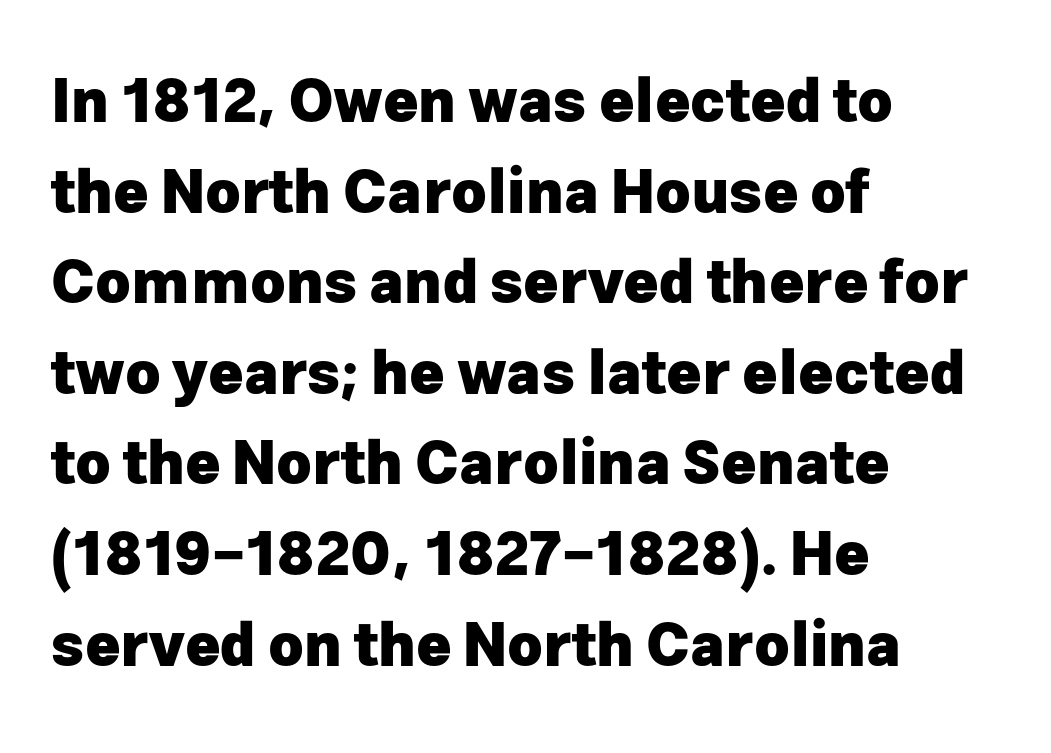
The image shows 60 px heavy sans-serif type, upright; set left-aligned, normal line spacing (1.51x), normal letter spacing, not underlined; low stroke contrast and a medium x-height.
